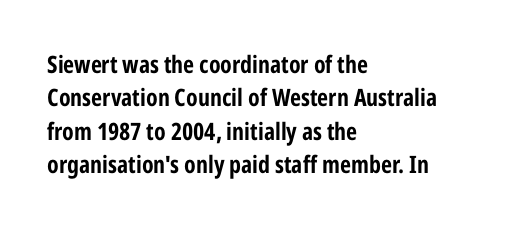
The image shows 24 px bold type, upright; set left-aligned, normal line spacing (1.39x), normal letter spacing, not underlined.
